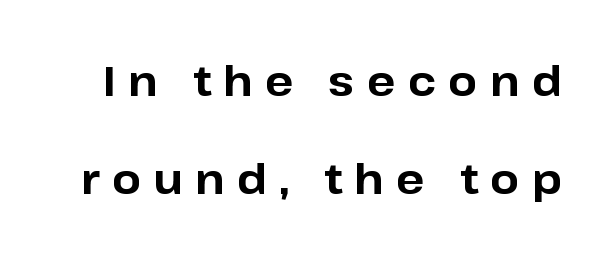
Look at the bottom of the vertical strokes: they stop flat, with no serifs. Short note: letters widely spaced. Posture: straight, roman, zero tilt. The passage shown is emphatically bold. The vertical gap from one line to the next is large. A bare baseline throughout the passage.
